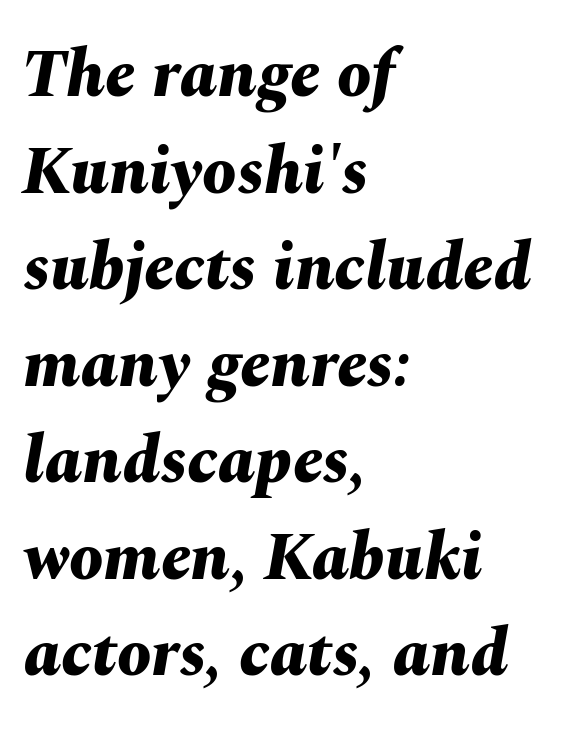
The image shows 68 px bold type, italic (leaning right); set left-aligned, normal line spacing (1.42x), normal letter spacing, not underlined; medium stroke contrast and a medium x-height.
